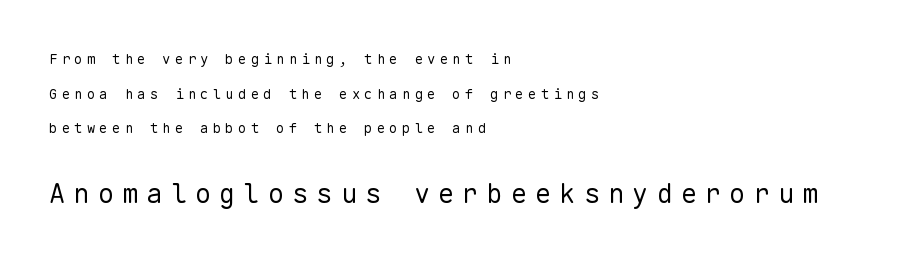
The image shows 27 px text type, upright; set left-aligned, loose line spacing (2.48x), unusually wide letter spacing (+0.3 em), not underlined; the second (bottom) block is 1.93x larger.
